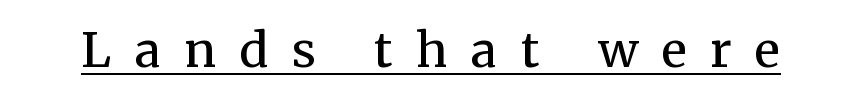
Q: Is the text bold? A: No.
Q: Is the text italic (slanted)? A: No, it is upright.
Q: Is the typeface a serif or a sans-serif typeface? A: Serif.
Q: Is the text underlined? A: Yes.
Q: Is the spacing between letters normal or unusually wide? A: Unusually wide.
Q: Width (condensed, normal, or wide)? A: Normal.
Q: Stroke contrast? A: Medium.
Q: x-height? A: Medium.
Q: Monospaced? A: No.
